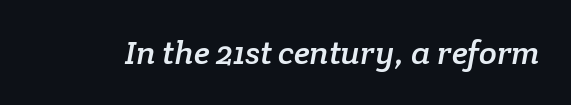
{"serif": "yes", "width": "normal", "stroke_contrast": "low", "x_height": "medium", "monospaced": "no", "underline": "no", "letter_spacing": "normal", "letter_spacing_em": 0.0, "glyph_px": 33}
